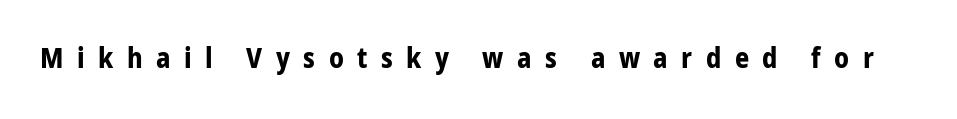
Q: Is the text bold? A: Yes.
Q: Is the text italic (slanted)? A: No, it is upright.
Q: Is the typeface a serif or a sans-serif typeface? A: Sans-serif.
Q: Is the text underlined? A: No.
Q: Is the spacing between letters normal or unusually wide? A: Unusually wide.
Q: Width (condensed, normal, or wide)? A: Condensed.
Q: Stroke contrast? A: Low.
Q: x-height? A: Large.
Q: Monospaced? A: No.
